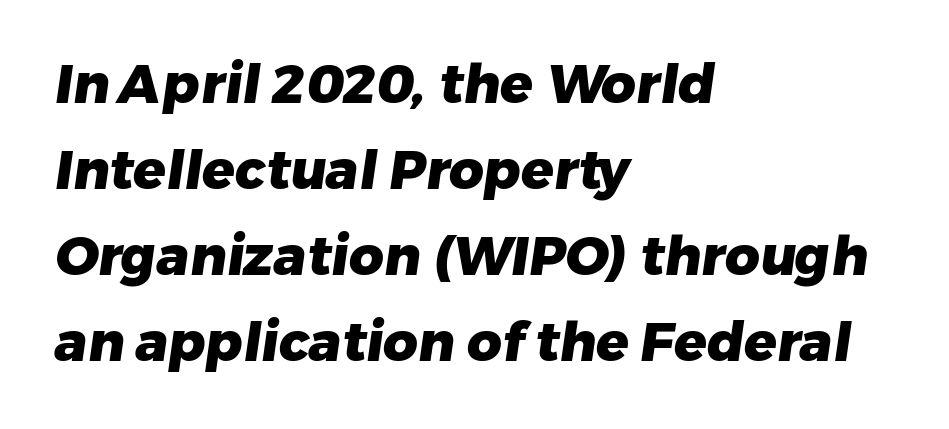
The image shows 54 px heavy sans-serif type; set left-aligned, normal line spacing (1.59x), normal letter spacing, not underlined; low stroke contrast and a medium x-height.
